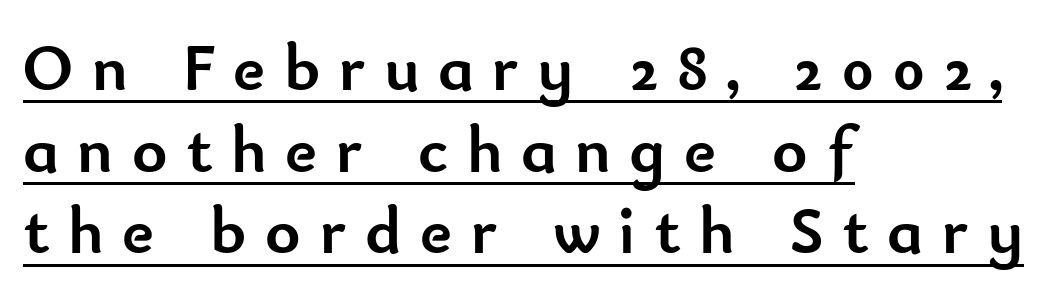
The image shows 67 px semibold sans-serif type, upright; set left-aligned, line spacing 1.22x, unusually wide letter spacing (+0.28 em), underlined; low stroke contrast and a small x-height.
